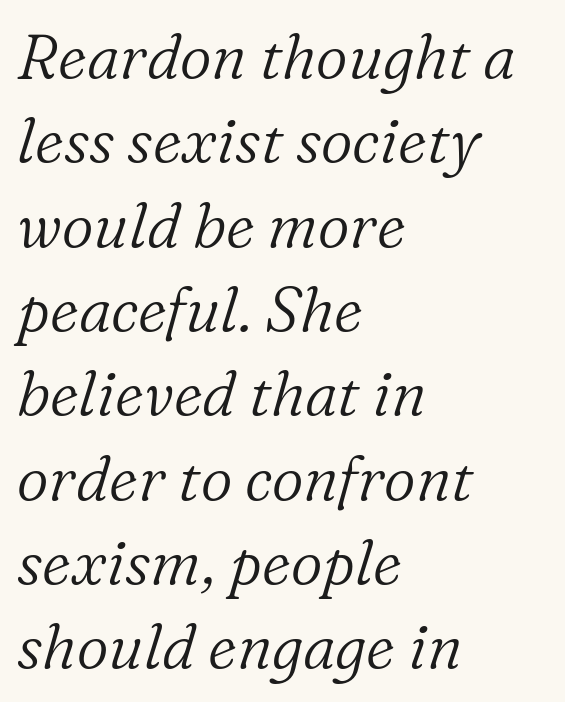
In terms of leading, this rendering sits right in the middle. Underlining? Definitely not there. Slanted lettering throughout. These lines are set flush left with a ragged right edge. Do the characters align in a grid? No, the font is proportional.
